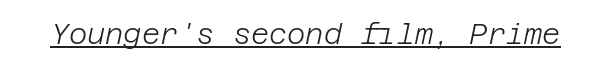
The image shows 28 px light type, italic (leaning right); set normal letter spacing, underlined; low stroke contrast and a large x-height.
